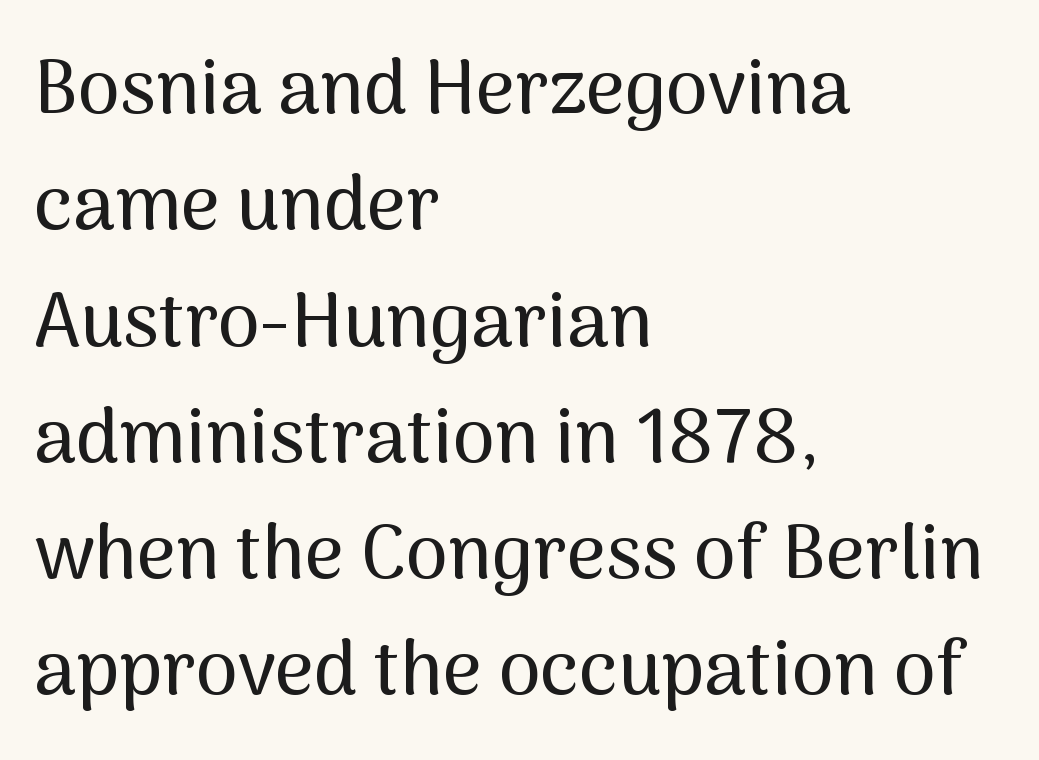
The image shows 76 px sans-serif type, upright; set left-aligned, normal line spacing (1.53x), normal letter spacing, not underlined; medium stroke contrast and a medium x-height.
